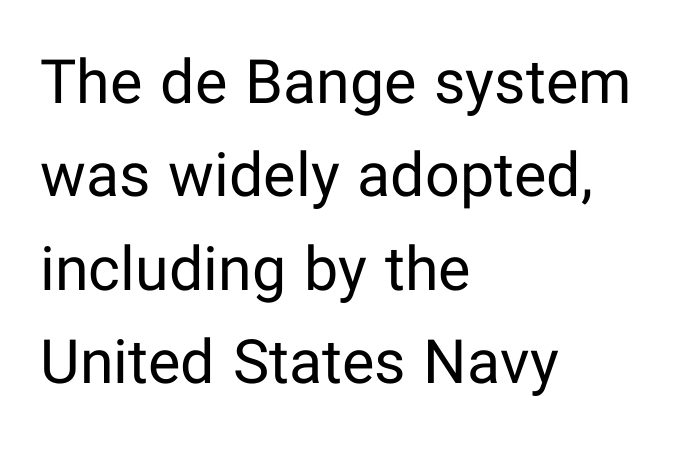
The image shows 61 px regular-weight sans-serif type, upright; set left-aligned, normal line spacing (1.53x), normal letter spacing, not underlined; low stroke contrast and a medium x-height.
